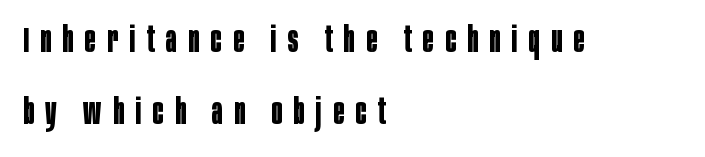
Q: Is the text bold? A: Yes.
Q: Is the text italic (slanted)? A: No, it is upright.
Q: Is the typeface a serif or a sans-serif typeface? A: Sans-serif.
Q: Is the text underlined? A: No.
Q: How is the paragraph aligned? A: Left-aligned.
Q: Is the spacing between letters normal or unusually wide? A: Unusually wide.
Q: Is the spacing between lines tight, normal or loose? A: Loose.
Q: Width (condensed, normal, or wide)? A: Condensed.
Q: Stroke contrast? A: Low.
Q: x-height? A: Large.
Q: Monospaced? A: No.
